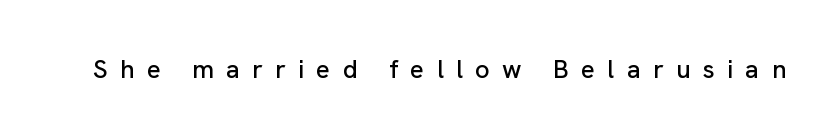
Descender tails drop into unmarked territory. Posture: straight, roman, zero tilt. Is the letter spacing exaggerated? Yes — the characters are pushed far apart.
